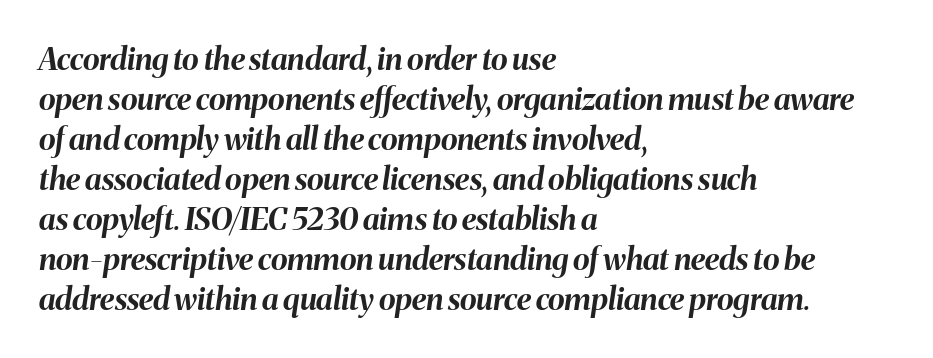
Q: Is the text bold? A: Yes.
Q: Is the text italic (slanted)? A: Yes, it leans right by about 8 degrees.
Q: Is the text underlined? A: No.
Q: How is the paragraph aligned? A: Left-aligned.
Q: Is the spacing between letters normal or unusually wide? A: Normal.
Q: Is the spacing between lines tight, normal or loose? A: Normal.
Q: Width (condensed, normal, or wide)? A: Normal.
Q: Stroke contrast? A: Medium.
Q: x-height? A: Medium.
Q: Monospaced? A: No.
